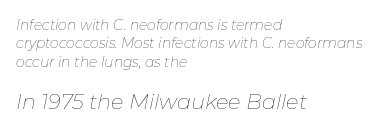
Q: Is the text bold? A: No.
Q: Is the text italic (slanted)? A: Yes, it leans right by about 11 degrees.
Q: Is the text underlined? A: No.
Q: How is the paragraph aligned? A: Left-aligned.
Q: Is the spacing between letters normal or unusually wide? A: Normal.
Q: Is the spacing between lines tight, normal or loose? A: Normal.
Q: Which block of text is set in a larger size, the first (top) or the second (bottom)? A: The second (bottom) one.
